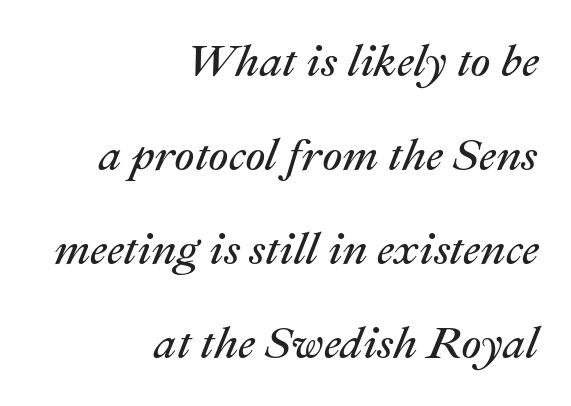
{"italic": "yes", "lean": "right", "slant_degrees": 22, "bold": "no", "weight": "regular", "width": "normal", "stroke_contrast": "medium", "x_height": "medium", "monospaced": "no", "underline": "no", "align": "right", "line_spacing": "loose", "line_spacing_ratio": 2.09, "letter_spacing": "normal", "letter_spacing_em": 0.0, "glyph_px": 45}
